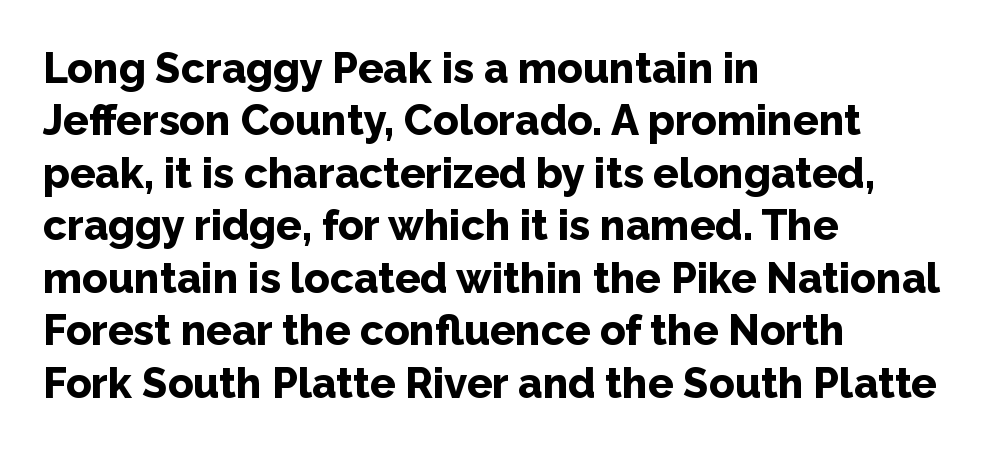
Q: Is the text bold? A: Yes.
Q: Is the text italic (slanted)? A: No, it is upright.
Q: Is the typeface a serif or a sans-serif typeface? A: Sans-serif.
Q: Is the text underlined? A: No.
Q: How is the paragraph aligned? A: Left-aligned.
Q: Is the spacing between letters normal or unusually wide? A: Normal.
Q: Is the spacing between lines tight, normal or loose? A: Normal.
Q: Width (condensed, normal, or wide)? A: Normal.
Q: Stroke contrast? A: Low.
Q: x-height? A: Medium.
Q: Monospaced? A: No.
